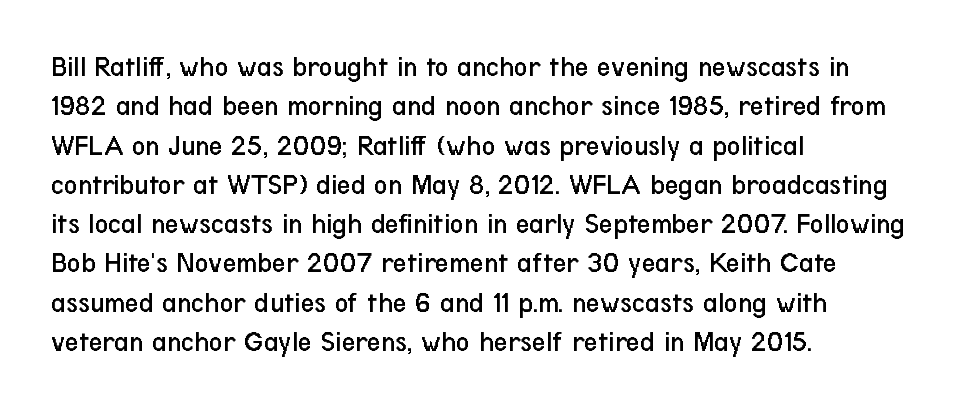
In terms of letterform style, serifs are entirely absent. Is the letter spacing exaggerated? No — it looks like the ordinary default. The lines are quadded left. Does the leading feel generous? No, just average. Descenders hang freely into open space. These lines were composed using upright roman letters.
